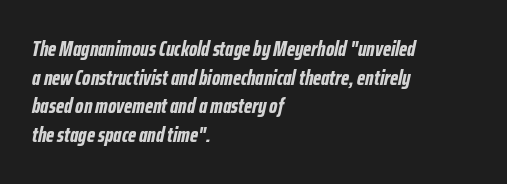
{"italic": "yes", "lean": "right", "slant_degrees": 12, "bold": "yes", "underline": "no", "align": "left", "line_spacing": "normal", "line_spacing_ratio": 1.36, "letter_spacing": "normal", "letter_spacing_em": 0.0, "glyph_px": 21}
